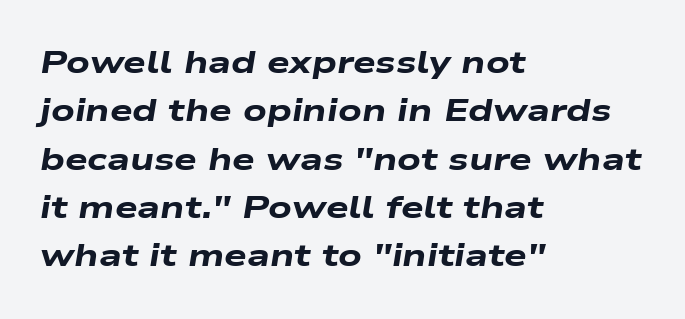
{"italic": "yes", "lean": "right", "slant_degrees": 9, "bold": "yes", "weight": "heavy", "width": "wide", "stroke_contrast": "low", "x_height": "medium", "monospaced": "no", "underline": "no", "align": "left", "line_spacing": "normal", "line_spacing_ratio": 1.51, "letter_spacing": "normal", "letter_spacing_em": 0.0, "glyph_px": 32}
